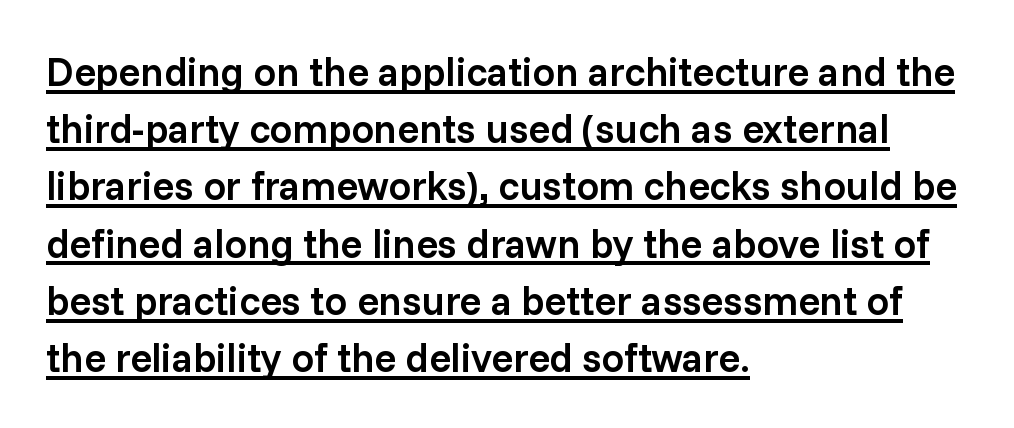
Q: Is the text bold? A: Semi-bold.
Q: Is the text italic (slanted)? A: No, it is upright.
Q: Is the typeface a serif or a sans-serif typeface? A: Sans-serif.
Q: Is the text underlined? A: Yes.
Q: How is the paragraph aligned? A: Left-aligned.
Q: Is the spacing between letters normal or unusually wide? A: Normal.
Q: Is the spacing between lines tight, normal or loose? A: Normal.
Q: Width (condensed, normal, or wide)? A: Normal.
Q: Stroke contrast? A: Low.
Q: x-height? A: Medium.
Q: Monospaced? A: No.
